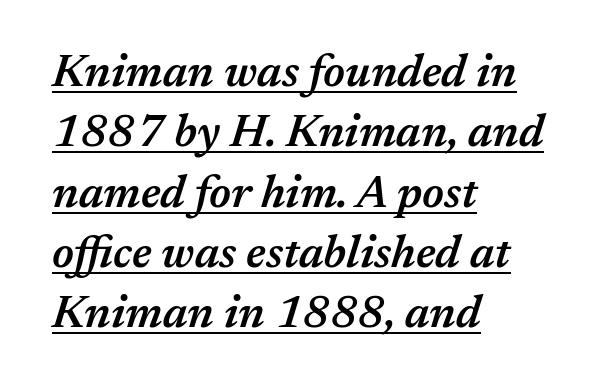
Tall strokes in this sample are angled rather than plumb. Stroke thickness is moderately raised; the sample reads as semibold. A continuous stroke trails under the words, as in a hyperlink. Here the designer chose a conventional face with non-uniform glyph widths.
